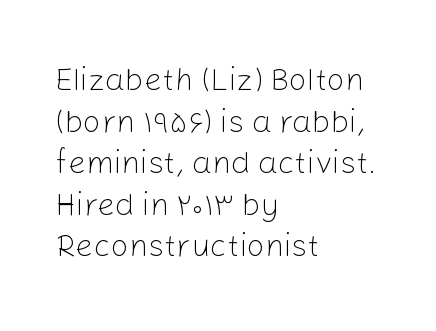
Think of a printed novel: that variable character pitch is what you see here. Anything drawn beneath the words? Only blank space. The face used here is a sans, in the tradition of grotesques and geometrics. Layout note: lines flush left. The face looks like a standard text weight, possibly lighter. The rendering uses a moderate line-height, typical for paragraphs.
